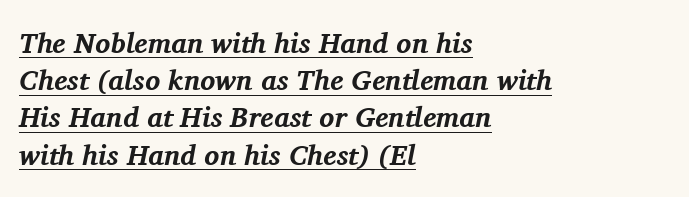
Q: Is the text bold? A: Yes.
Q: Is the text italic (slanted)? A: Yes, it leans right by about 11 degrees.
Q: Is the typeface a serif or a sans-serif typeface? A: Serif.
Q: Is the text underlined? A: Yes.
Q: How is the paragraph aligned? A: Left-aligned.
Q: Is the spacing between letters normal or unusually wide? A: Normal.
Q: Is the spacing between lines tight, normal or loose? A: Normal.
Q: Width (condensed, normal, or wide)? A: Normal.
Q: Stroke contrast? A: Medium.
Q: x-height? A: Medium.
Q: Monospaced? A: No.
